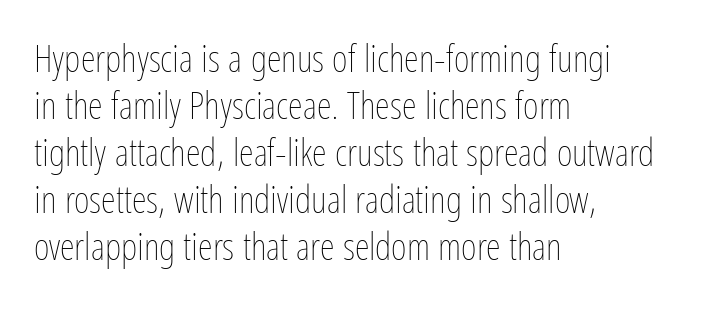
Q: Is the text bold? A: No.
Q: Is the text italic (slanted)? A: No, it is upright.
Q: Is the text underlined? A: No.
Q: How is the paragraph aligned? A: Left-aligned.
Q: Is the spacing between letters normal or unusually wide? A: Normal.
Q: Width (condensed, normal, or wide)? A: Condensed.
Q: Stroke contrast? A: Low.
Q: x-height? A: Medium.
Q: Monospaced? A: No.
